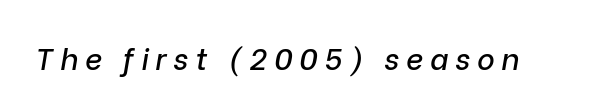
{"italic": "yes", "lean": "right", "slant_degrees": 9, "width": "normal", "stroke_contrast": "low", "x_height": "medium", "monospaced": "no", "underline": "no", "letter_spacing": "wide", "letter_spacing_em": 0.23, "glyph_px": 30}
